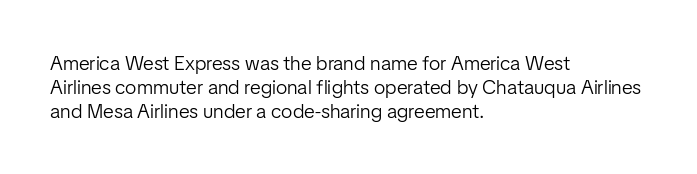
{"italic": "no", "bold": "no", "underline": "no", "align": "left", "line_spacing_ratio": 1.2, "letter_spacing": "normal", "letter_spacing_em": 0.0, "glyph_px": 20}
